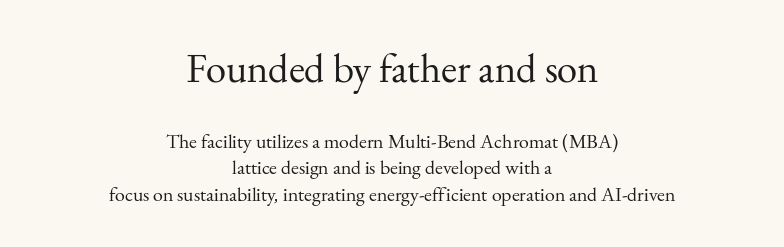
Vertical strokes here are truly vertical. Is this a fixed-width face? No — the glyphs have proportional, varying widths. Type size steps down from the first block to the second. The characters are drawn with everyday or finer stroke widths. Reading down the block, each line starts at a different indent, mirrored at its end. In terms of leading, this rendering sits right in the middle.
